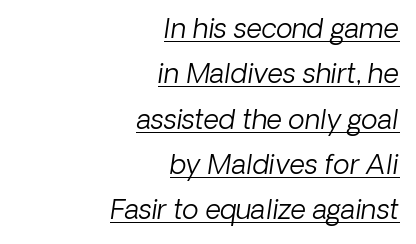
The image shows 27 px text type; set right-aligned, normal line spacing (1.68x), normal letter spacing, underlined.
